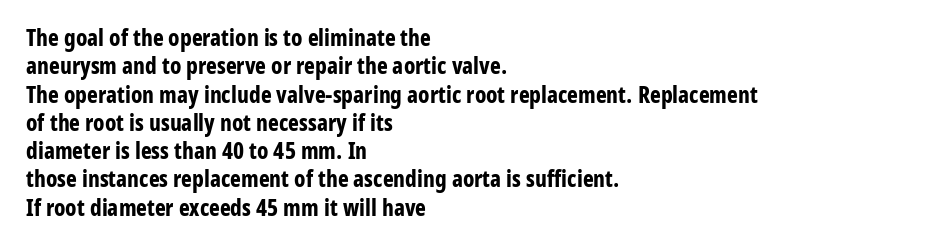
{"italic": "no", "bold": "yes", "underline": "no", "align": "left", "line_spacing_ratio": 1.23, "letter_spacing": "normal", "letter_spacing_em": 0.0, "glyph_px": 23}
